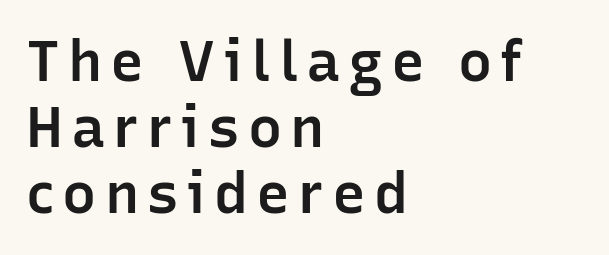
If you drew a ruler down the left edge, every line would touch it. The font family rendered here belongs to the sans-serif group. The letters advance in unequal steps, a hallmark of proportional type. Vertical strokes here are truly vertical. Every letter is mildly thick-stroked: semibold rather than bold. The glyphs are unaccompanied by any horizontal stroke below them.
